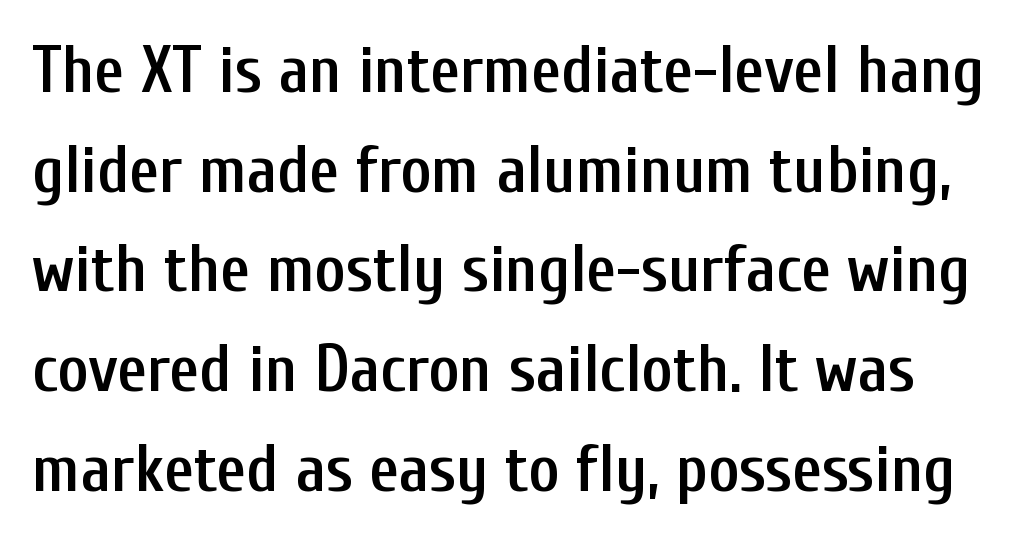
{"serif": "no", "italic": "no", "bold": "semi", "weight": "semibold", "width": "condensed", "stroke_contrast": "low", "x_height": "medium", "monospaced": "no", "underline": "no", "line_spacing": "normal", "line_spacing_ratio": 1.51, "letter_spacing": "normal", "letter_spacing_em": 0.0, "glyph_px": 66}
